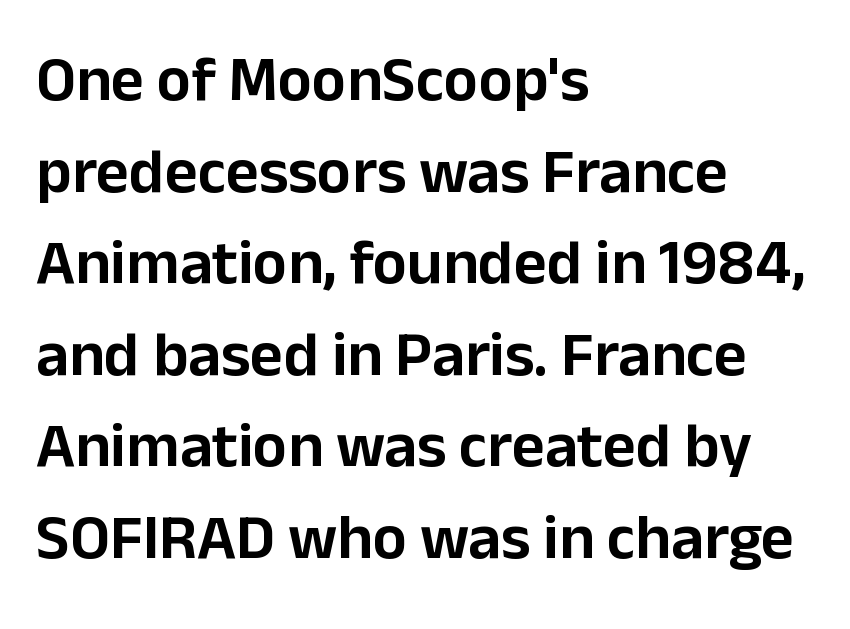
The image shows 64 px sans-serif type, upright; set left-aligned, normal line spacing (1.43x), normal letter spacing, not underlined; low stroke contrast and a medium x-height.
